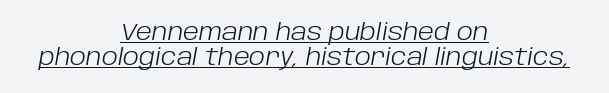
The image shows 23 px text type, italic (leaning right); set centered, tight line spacing (1.09x), normal letter spacing, underlined.
